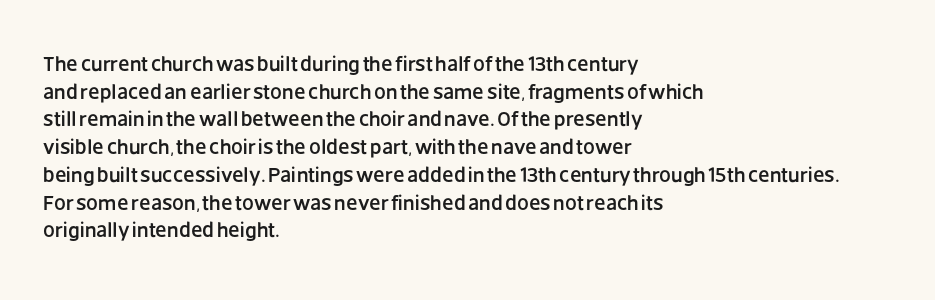
Q: Is the text italic (slanted)? A: No, it is upright.
Q: Is the text underlined? A: No.
Q: How is the paragraph aligned? A: Left-aligned.
Q: Is the spacing between letters normal or unusually wide? A: Normal.
Q: Is the spacing between lines tight, normal or loose? A: Normal.
